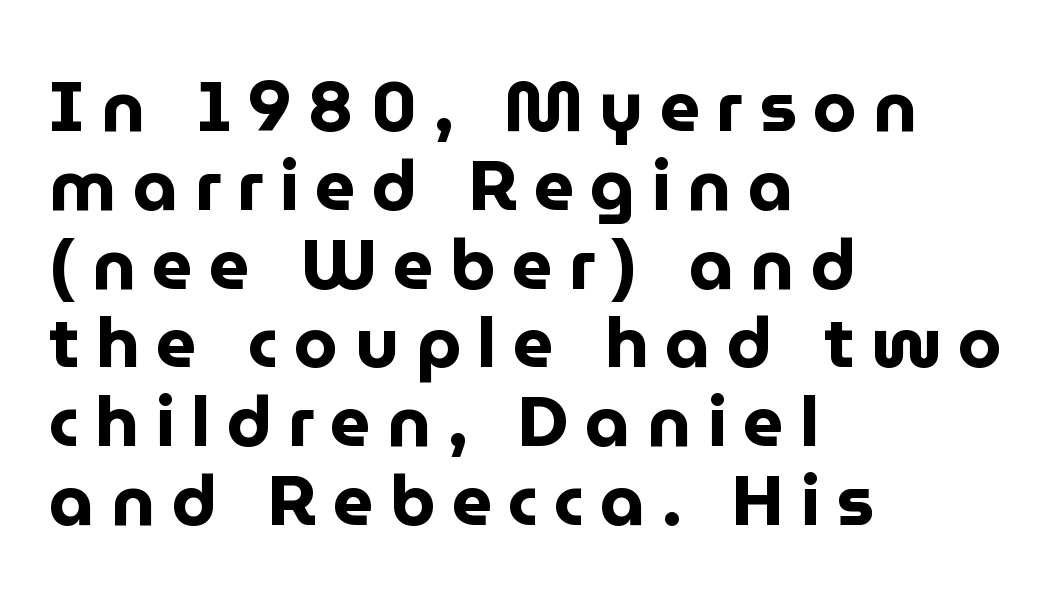
The image shows 71 px bold sans-serif type, upright; set left-aligned, tight line spacing (1.11x), unusually wide letter spacing (+0.23 em), not underlined; low stroke contrast and a medium x-height.
